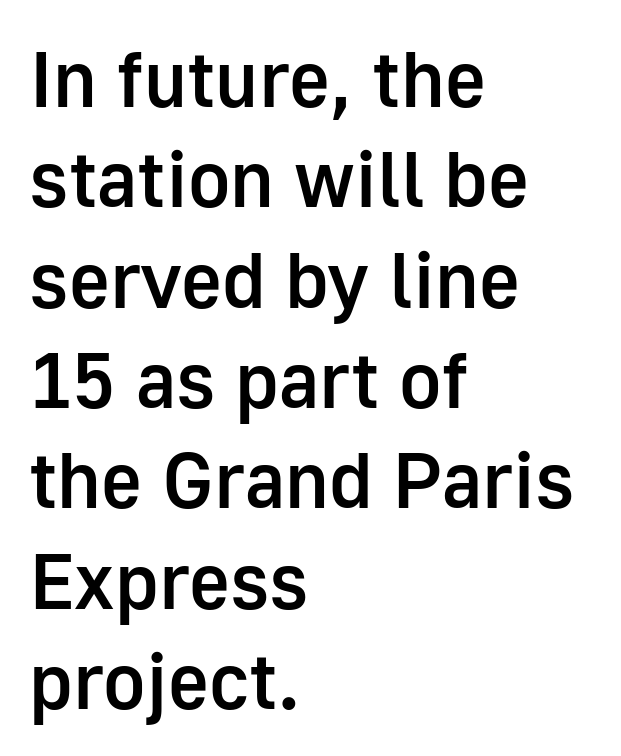
On the weight axis this lands at semibold, roughly 600. This sample uses plain, unmodified letter spacing. Spacing verdict: proportional, widths tailored to each character. Look at the bottom of the vertical strokes: they stop flat, with no serifs. The leading is moderate, giving the passage an even texture. Lines of text with bare space underneath.
